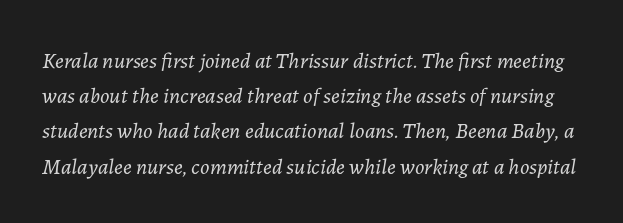
Q: Is the text bold? A: No.
Q: Is the text italic (slanted)? A: Yes, it leans right by about 7 degrees.
Q: Is the text underlined? A: No.
Q: Is the spacing between letters normal or unusually wide? A: Normal.
Q: Is the spacing between lines tight, normal or loose? A: Normal.
